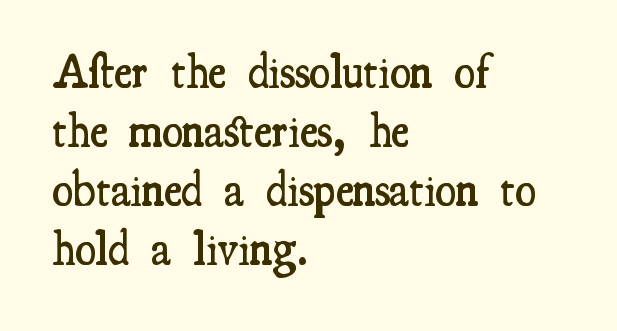
The image shows 48 px semibold, condensed serif type, upright; set left-aligned, line spacing 1.23x, normal letter spacing, not underlined; medium stroke contrast and a small x-height.
